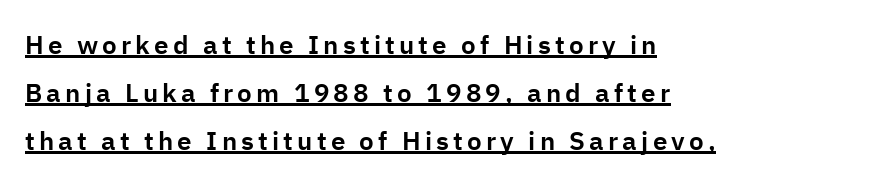
A baseline rule has been typeset under these characters. Notice how the stems are strictly vertical — no italics here. Alignment: flush left.
